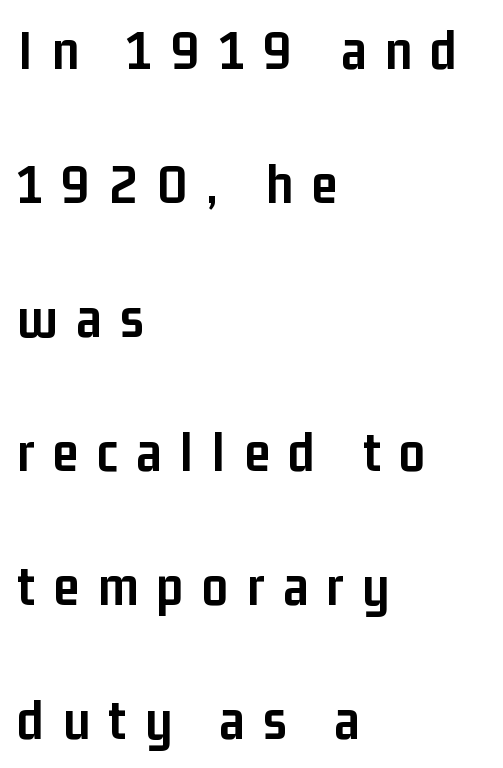
Q: Is the text bold? A: Yes.
Q: Is the text italic (slanted)? A: No, it is upright.
Q: Is the typeface a serif or a sans-serif typeface? A: Sans-serif.
Q: Is the text underlined? A: No.
Q: How is the paragraph aligned? A: Left-aligned.
Q: Is the spacing between letters normal or unusually wide? A: Unusually wide.
Q: Is the spacing between lines tight, normal or loose? A: Loose.
Q: Width (condensed, normal, or wide)? A: Condensed.
Q: Stroke contrast? A: Low.
Q: x-height? A: Medium.
Q: Monospaced? A: No.
